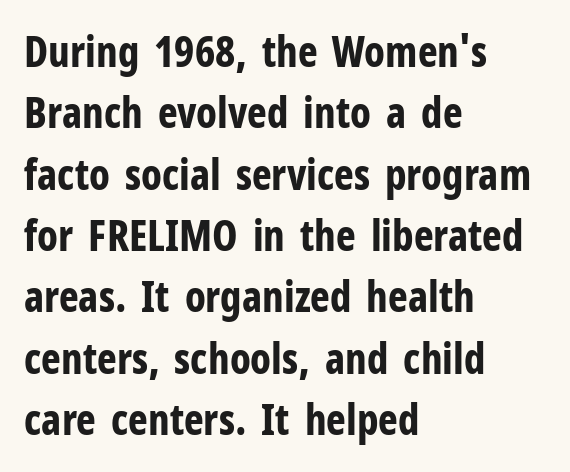
Q: Is the text bold? A: Yes.
Q: Is the text italic (slanted)? A: No, it is upright.
Q: Is the typeface a serif or a sans-serif typeface? A: Sans-serif.
Q: Is the text underlined? A: No.
Q: How is the paragraph aligned? A: Left-aligned.
Q: Is the spacing between letters normal or unusually wide? A: Normal.
Q: Is the spacing between lines tight, normal or loose? A: Normal.
Q: Width (condensed, normal, or wide)? A: Condensed.
Q: Stroke contrast? A: Low.
Q: x-height? A: Medium.
Q: Monospaced? A: No.
